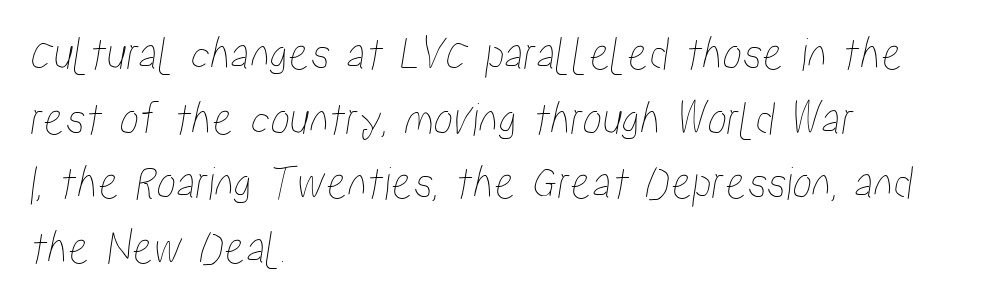
The image shows 49 px condensed type; set left-aligned, normal line spacing (1.32x), normal letter spacing, not underlined; low stroke contrast and a medium x-height.
